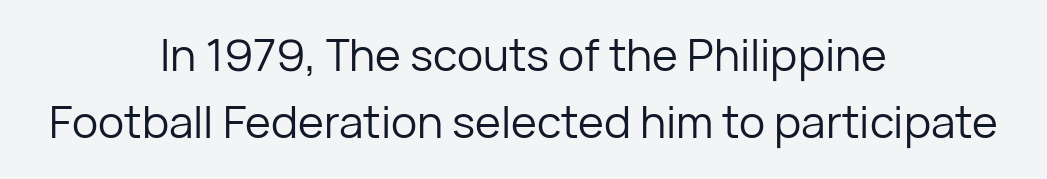
Whoever set this chose a conventional vertical rhythm. Each letter keeps its own natural width here, so spacing adapts to shape. Font category for this specimen: sans-serif. Characters follow at the spacing the type designer built in.
